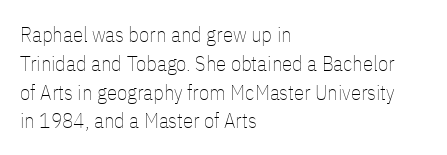
The image shows 21 px text type, upright; set left-aligned, normal line spacing (1.37x), normal letter spacing, not underlined.
